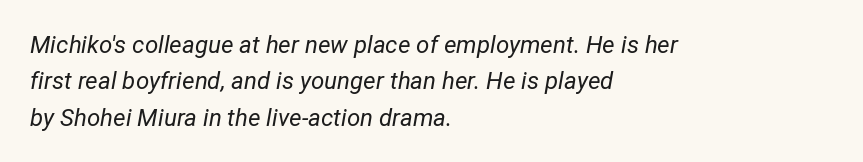
{"italic": "yes", "lean": "right", "slant_degrees": 12, "bold": "no", "underline": "no", "align": "left", "line_spacing": "normal", "line_spacing_ratio": 1.52, "letter_spacing": "normal", "letter_spacing_em": 0.0, "glyph_px": 24}
